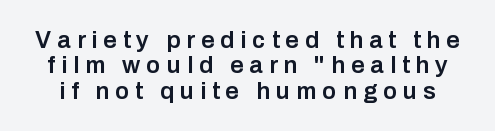
{"italic": "no", "bold": "semi", "underline": "no", "line_spacing": "tight", "line_spacing_ratio": 1.06, "letter_spacing": "wide", "letter_spacing_em": 0.25, "glyph_px": 24}
